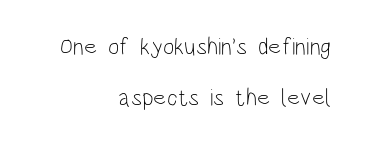
Line ends are locked; line starts wander. Clear beneath every line of the passage. Italic? Not at all — the glyphs are vertical. Does extra space separate the letters? No, they use regular spacing. Ink coverage per letter is moderate at most. The designer dialed line spacing up above the default.
